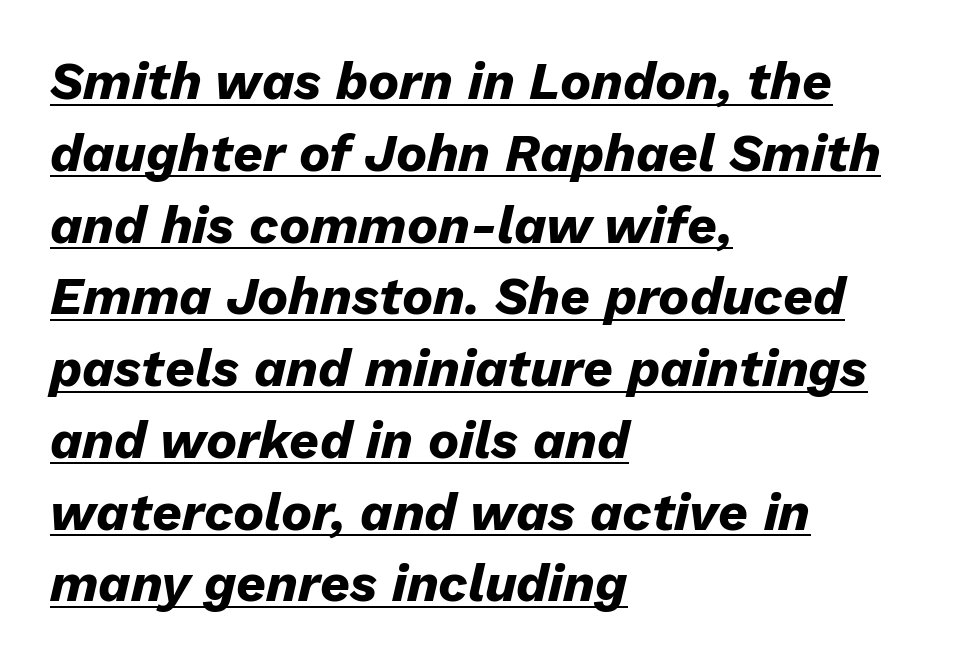
The image shows 52 px heavy type, italic (leaning right); set left-aligned, normal line spacing (1.38x), normal letter spacing, underlined; low stroke contrast and a medium x-height.
